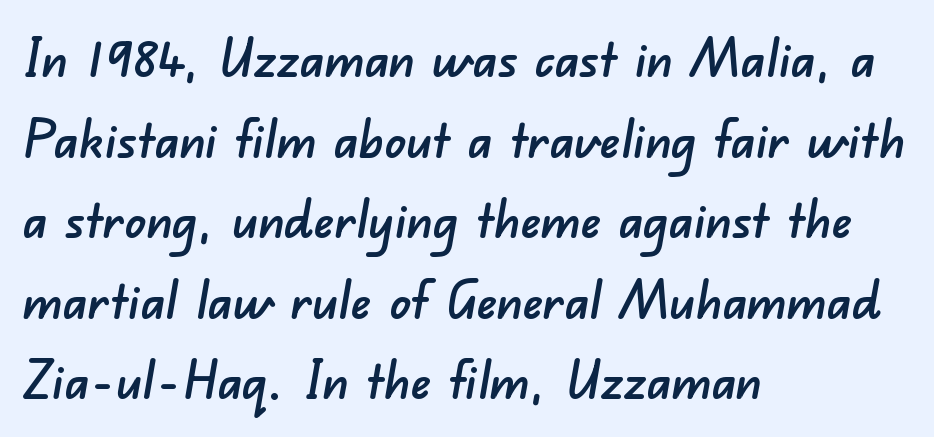
{"serif": "no", "width": "normal", "stroke_contrast": "low", "x_height": "small", "monospaced": "no", "underline": "no", "align": "left", "line_spacing": "normal", "line_spacing_ratio": 1.55, "letter_spacing": "normal", "letter_spacing_em": 0.0, "glyph_px": 52}
